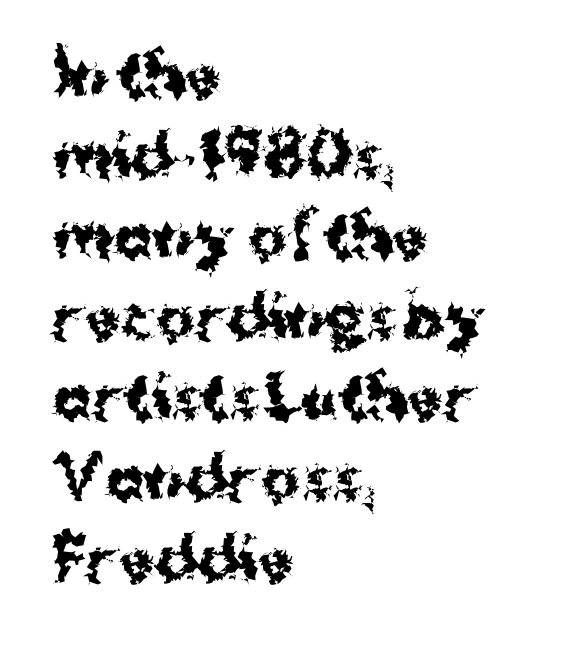
What kind of face is this? One without serifs — a sans. Regarding leading, the lines here are spaced in the standard way. Spacing verdict: proportional, widths tailored to each character. On the weight axis this lands at bold, roughly 700. Tracking value appears to be zero — textbook default spacing.
